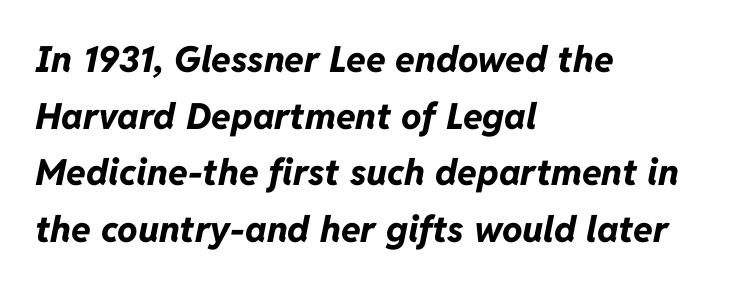
{"italic": "yes", "lean": "right", "slant_degrees": 11, "bold": "yes", "weight": "bold", "width": "normal", "stroke_contrast": "low", "x_height": "medium", "monospaced": "no", "underline": "no", "align": "left", "line_spacing": "normal", "line_spacing_ratio": 1.57, "letter_spacing": "normal", "letter_spacing_em": 0.0, "glyph_px": 36}
